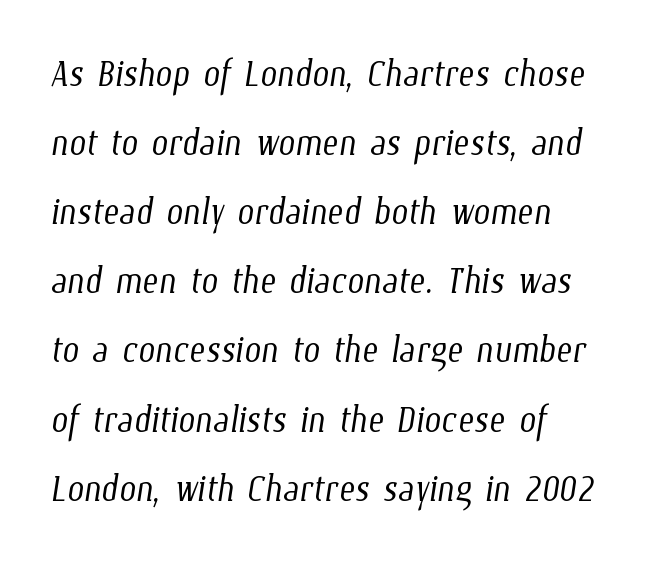
{"bold": "no", "weight": "light", "width": "condensed", "stroke_contrast": "low", "x_height": "medium", "monospaced": "no", "underline": "no", "align": "left", "line_spacing": "normal", "line_spacing_ratio": 1.44, "letter_spacing": "normal", "letter_spacing_em": 0.0, "glyph_px": 48}
